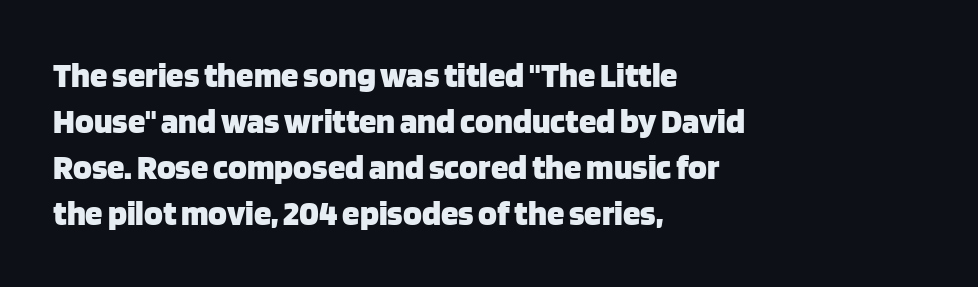
{"serif": "no", "italic": "no", "bold": "yes", "weight": "heavy", "width": "normal", "stroke_contrast": "low", "x_height": "large", "monospaced": "no", "underline": "no", "align": "left", "line_spacing": "normal", "line_spacing_ratio": 1.31, "letter_spacing": "normal", "letter_spacing_em": 0.0, "glyph_px": 35}
